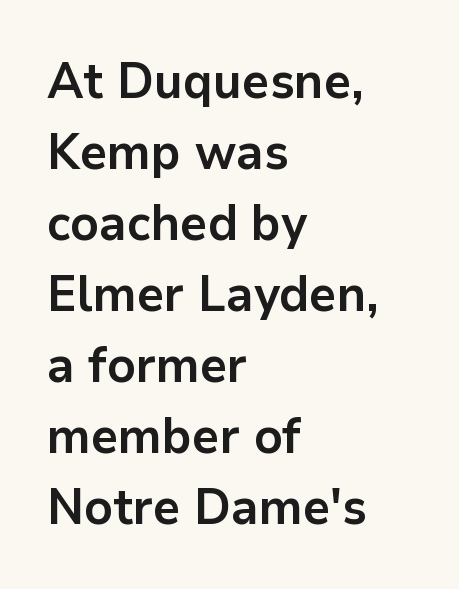
{"serif": "no", "italic": "no", "bold": "yes", "weight": "bold", "width": "normal", "stroke_contrast": "low", "x_height": "medium", "monospaced": "no", "underline": "no", "align": "left", "line_spacing": "normal", "line_spacing_ratio": 1.42, "letter_spacing": "normal", "letter_spacing_em": 0.0, "glyph_px": 50}
